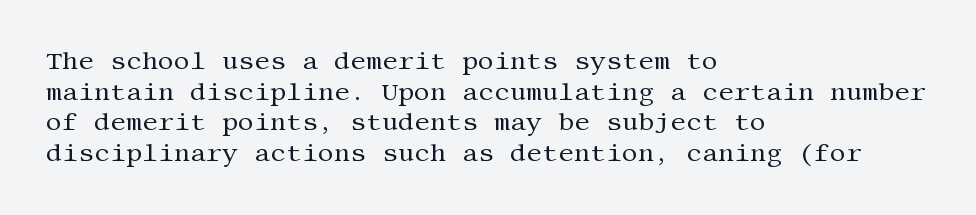
Q: Is the text bold? A: No.
Q: Is the text italic (slanted)? A: No, it is upright.
Q: Is the text underlined? A: No.
Q: How is the paragraph aligned? A: Left-aligned.
Q: Is the spacing between letters normal or unusually wide? A: Normal.
